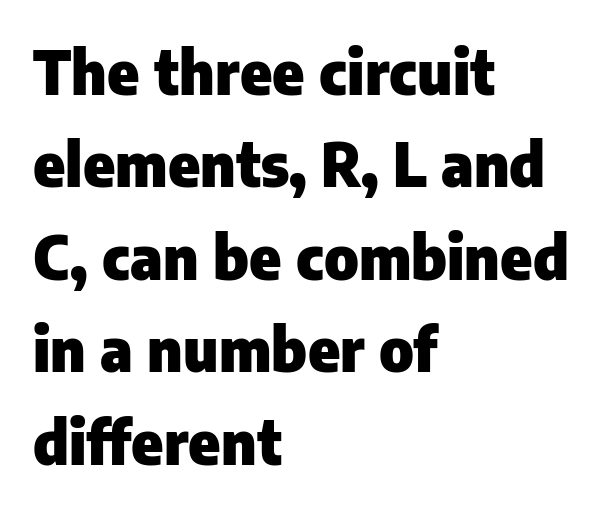
The image shows 60 px heavy sans-serif type, upright; set left-aligned, normal line spacing (1.54x), normal letter spacing, not underlined; low stroke contrast and a medium x-height.
